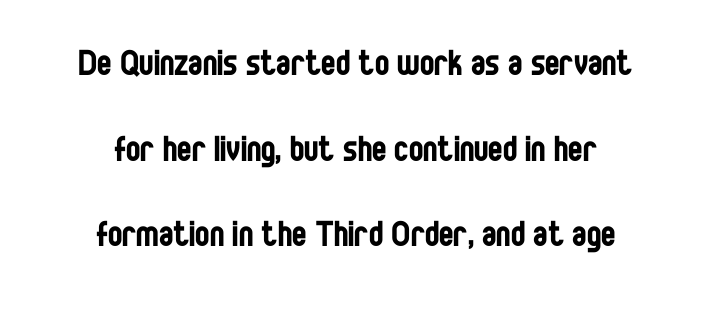
{"serif": "no", "italic": "no", "bold": "no", "weight": "regular", "width": "condensed", "stroke_contrast": "low", "x_height": "large", "monospaced": "no", "underline": "no", "align": "center", "line_spacing": "loose", "line_spacing_ratio": 1.99, "letter_spacing": "normal", "letter_spacing_em": 0.0, "glyph_px": 43}
